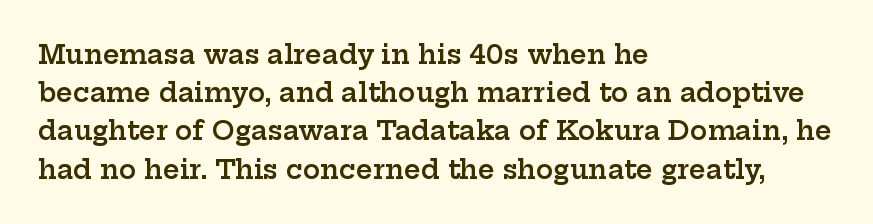
These lines keep a tight, regular rhythm from letter to letter. The rag falls on the right side of this text block. Glance below the letters and you will spot only blank space. Interline gaps are of average width in this sample.
